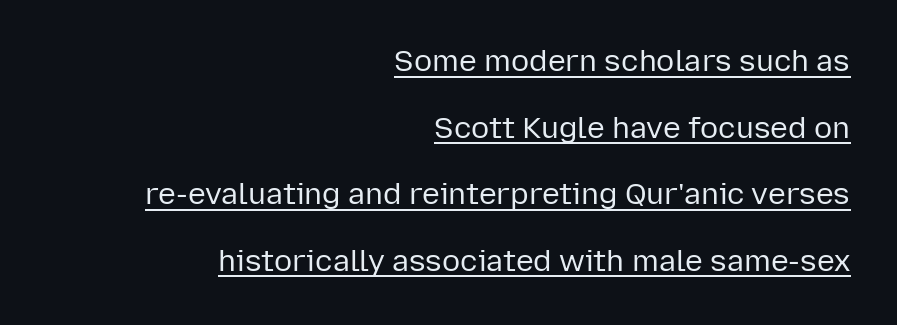
Q: Is the text bold? A: No.
Q: Is the text italic (slanted)? A: No, it is upright.
Q: Is the typeface a serif or a sans-serif typeface? A: Sans-serif.
Q: Is the text underlined? A: Yes.
Q: How is the paragraph aligned? A: Right-aligned.
Q: Is the spacing between letters normal or unusually wide? A: Normal.
Q: Is the spacing between lines tight, normal or loose? A: Loose.
Q: Width (condensed, normal, or wide)? A: Normal.
Q: Stroke contrast? A: Low.
Q: x-height? A: Medium.
Q: Monospaced? A: No.
